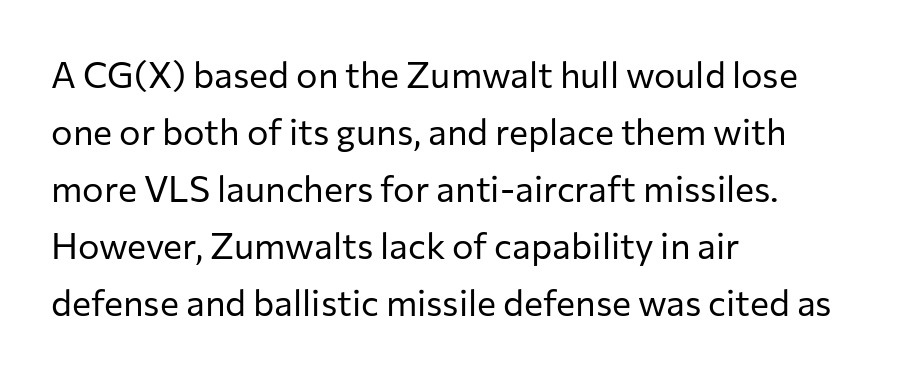
Q: Is the text bold? A: No.
Q: Is the text italic (slanted)? A: No, it is upright.
Q: Is the typeface a serif or a sans-serif typeface? A: Sans-serif.
Q: Is the text underlined? A: No.
Q: How is the paragraph aligned? A: Left-aligned.
Q: Is the spacing between letters normal or unusually wide? A: Normal.
Q: Is the spacing between lines tight, normal or loose? A: Normal.
Q: Width (condensed, normal, or wide)? A: Normal.
Q: Stroke contrast? A: Low.
Q: x-height? A: Medium.
Q: Monospaced? A: No.
